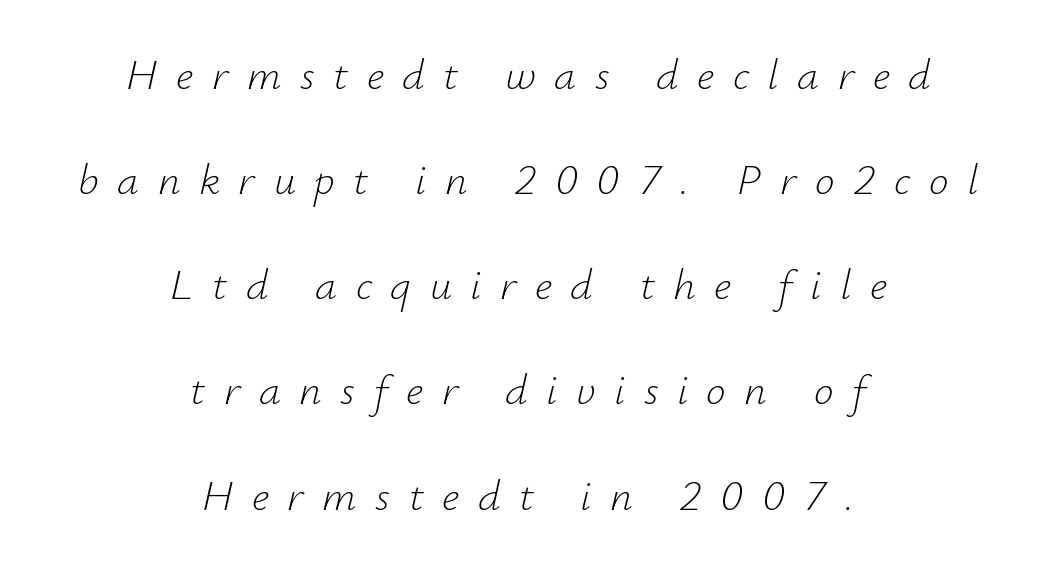
Loose tracking; the words dissolve into strings of separated letters. Short and long lines alike share a common midpoint. The baseline area is clear. Airy leading.
